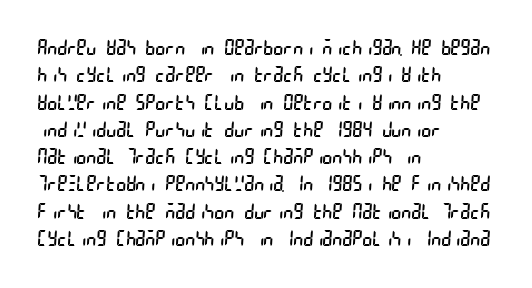
Is there much room between lines? A standard amount, neither cramped nor airy. You could call the tracking neutral — neither tight nor loose. The typesetter chose a ragged-right arrangement here. Only glyphs here, with clear space below each row. The weight would be labelled regular, book, light, or lighter still.
